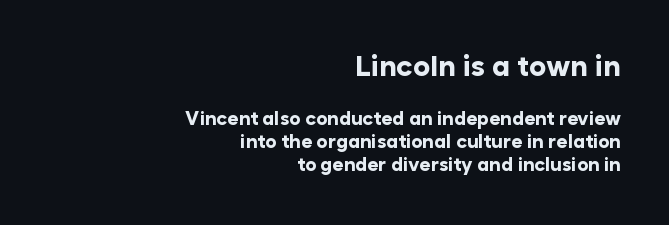
{"serif": "no", "italic": "no", "bold": "yes", "weight": "bold", "width": "normal", "stroke_contrast": "low", "x_height": "medium", "monospaced": "no", "underline": "no", "align": "right", "line_spacing_ratio": 1.21, "letter_spacing": "normal", "letter_spacing_em": 0.0, "larger_block": "first", "size_ratio": 1.53, "glyph_px": 29}
